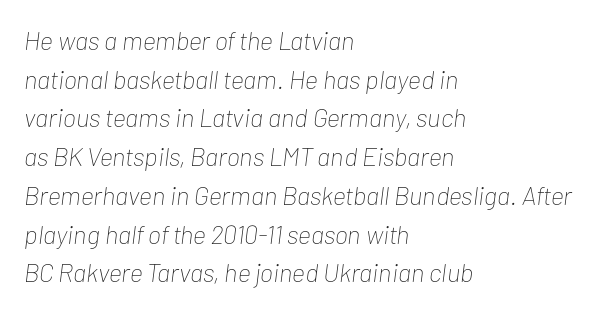
Underline: absent. Stroke mass is kept to a normal reading level or below. The lines sit at an ordinary, default distance from one another. Tracking value appears to be zero — textbook default spacing. The passage is arranged the way most books set body copy — flush left.
